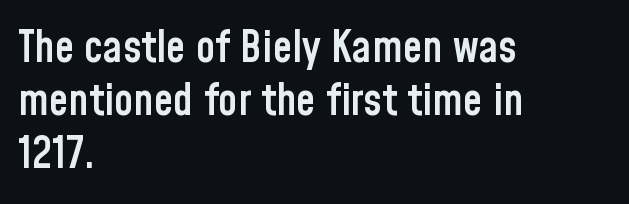
Q: Is the text bold? A: Semi-bold.
Q: Is the text italic (slanted)? A: No, it is upright.
Q: Is the typeface a serif or a sans-serif typeface? A: Sans-serif.
Q: Is the text underlined? A: No.
Q: How is the paragraph aligned? A: Left-aligned.
Q: Is the spacing between letters normal or unusually wide? A: Normal.
Q: Width (condensed, normal, or wide)? A: Condensed.
Q: Stroke contrast? A: Low.
Q: x-height? A: Medium.
Q: Monospaced? A: No.
